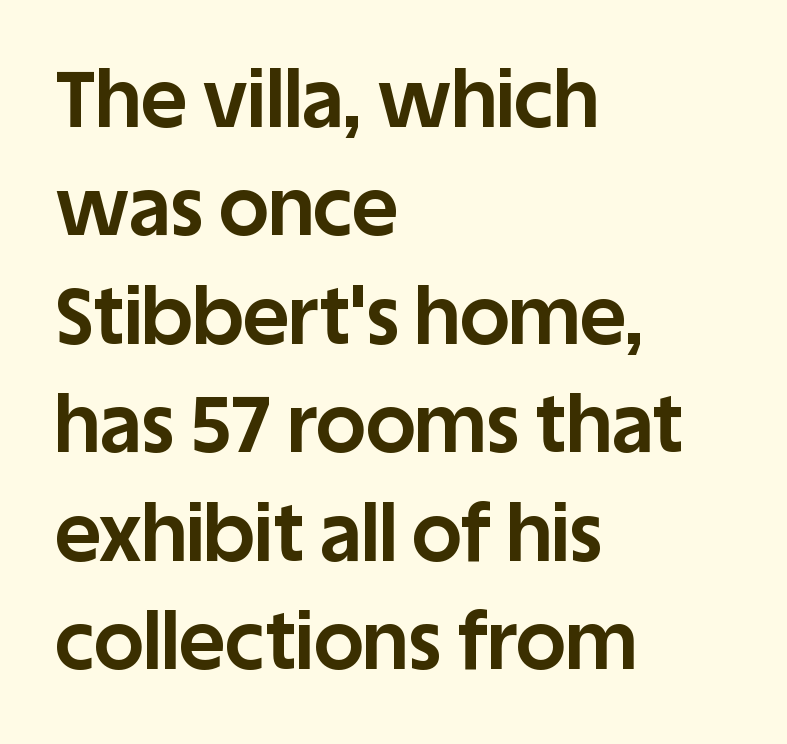
Q: Is the text bold? A: Yes.
Q: Is the text italic (slanted)? A: No, it is upright.
Q: Is the typeface a serif or a sans-serif typeface? A: Sans-serif.
Q: Is the text underlined? A: No.
Q: How is the paragraph aligned? A: Left-aligned.
Q: Is the spacing between letters normal or unusually wide? A: Normal.
Q: Is the spacing between lines tight, normal or loose? A: Normal.
Q: Width (condensed, normal, or wide)? A: Normal.
Q: Stroke contrast? A: Low.
Q: x-height? A: Large.
Q: Monospaced? A: No.
